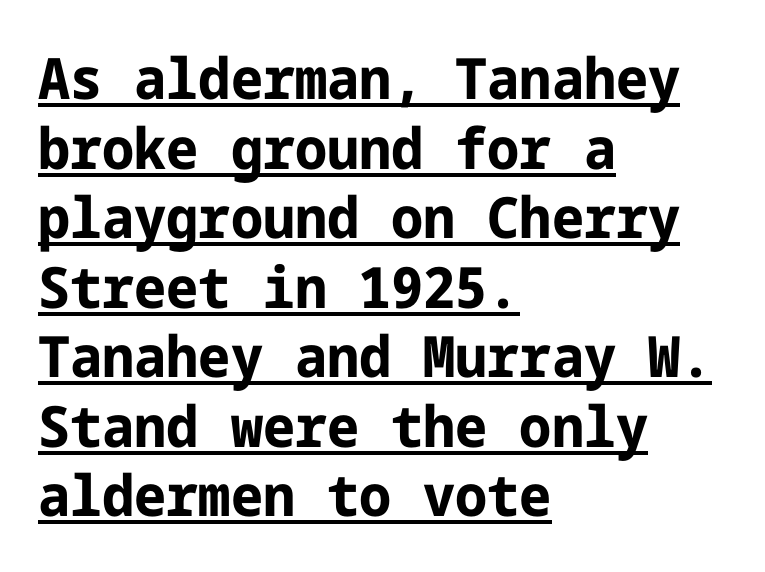
The image shows 57 px bold sans-serif type, upright; set left-aligned, line spacing 1.22x, normal letter spacing, underlined; low stroke contrast and a medium x-height.
